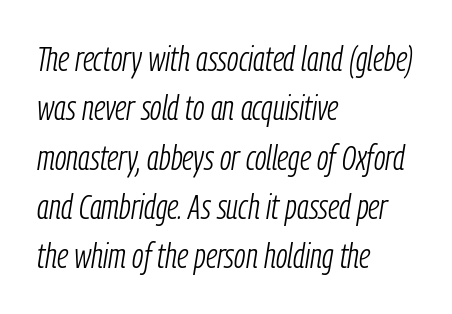
Q: Is the text bold? A: No.
Q: Is the text italic (slanted)? A: Yes, it leans right by about 9 degrees.
Q: Is the text underlined? A: No.
Q: How is the paragraph aligned? A: Left-aligned.
Q: Is the spacing between letters normal or unusually wide? A: Normal.
Q: Is the spacing between lines tight, normal or loose? A: Normal.
Q: Width (condensed, normal, or wide)? A: Condensed.
Q: Stroke contrast? A: Low.
Q: x-height? A: Medium.
Q: Monospaced? A: No.
